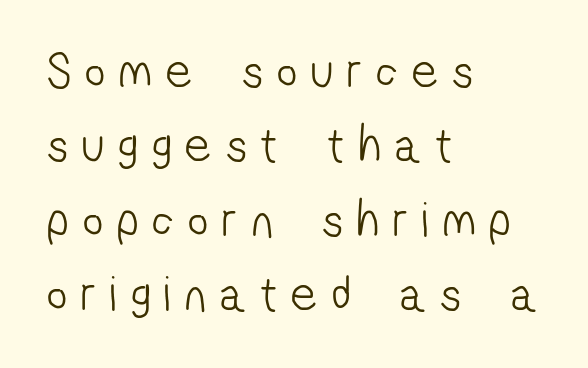
The image shows 50 px light, condensed sans-serif type; set left-aligned, normal line spacing (1.49x), unusually wide letter spacing (+0.29 em), not underlined; low stroke contrast and a medium x-height.
